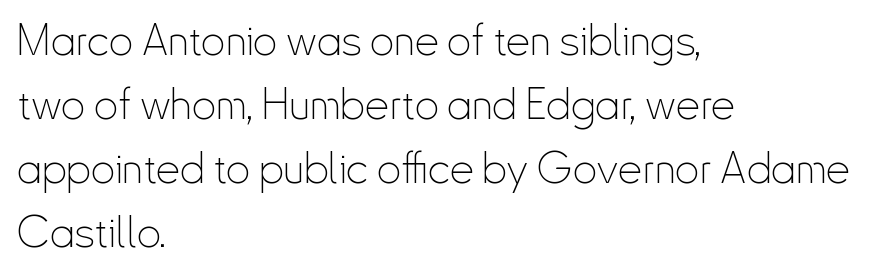
{"serif": "no", "italic": "no", "bold": "no", "weight": "thin", "width": "condensed", "stroke_contrast": "low", "x_height": "small", "monospaced": "no", "underline": "no", "align": "left", "line_spacing": "normal", "line_spacing_ratio": 1.49, "letter_spacing": "normal", "letter_spacing_em": 0.0, "glyph_px": 43}
